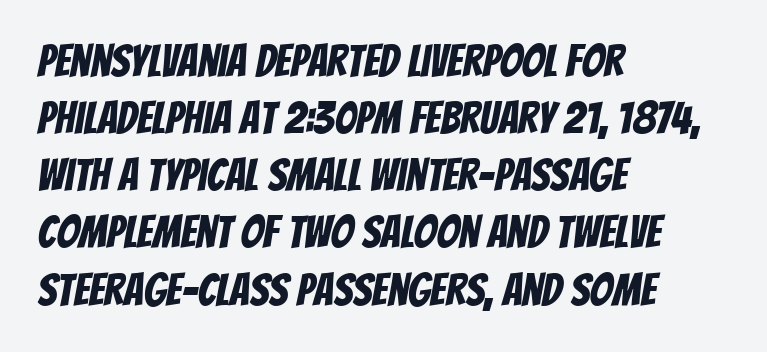
Q: Is the typeface a serif or a sans-serif typeface? A: Sans-serif.
Q: Is the text underlined? A: No.
Q: How is the paragraph aligned? A: Left-aligned.
Q: Is the spacing between letters normal or unusually wide? A: Normal.
Q: Is the spacing between lines tight, normal or loose? A: Normal.
Q: Width (condensed, normal, or wide)? A: Condensed.
Q: Stroke contrast? A: Low.
Q: x-height? A: Large.
Q: Monospaced? A: No.
